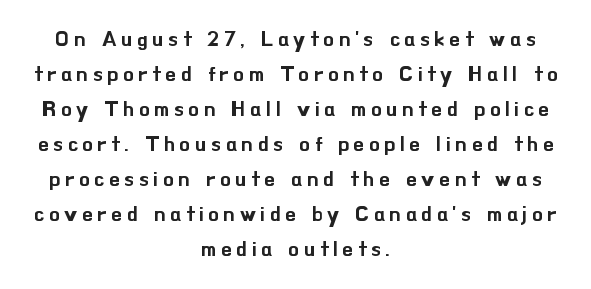
Q: Is the text italic (slanted)? A: No, it is upright.
Q: Is the text underlined? A: No.
Q: How is the paragraph aligned? A: Centered.
Q: Is the spacing between letters normal or unusually wide? A: Unusually wide.
Q: Is the spacing between lines tight, normal or loose? A: Normal.
